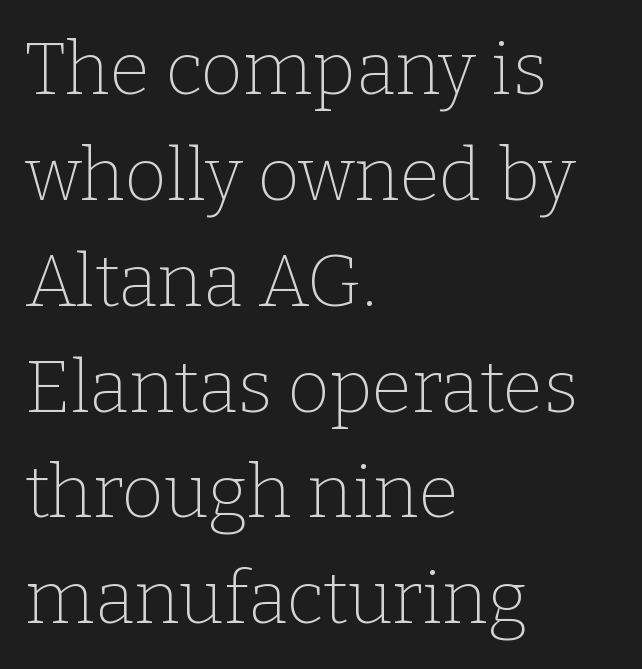
{"serif": "yes", "italic": "no", "bold": "no", "weight": "thin", "width": "normal", "stroke_contrast": "low", "x_height": "medium", "monospaced": "no", "underline": "no", "align": "left", "line_spacing": "normal", "line_spacing_ratio": 1.45, "letter_spacing": "normal", "letter_spacing_em": 0.0, "glyph_px": 73}
